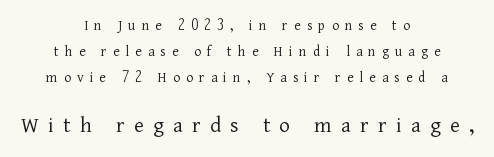
{"italic": "no", "bold": "no", "underline": "no", "align": "center", "line_spacing_ratio": 1.72, "letter_spacing": "wide", "letter_spacing_em": 0.41, "larger_block": "second", "size_ratio": 1.53, "glyph_px": 23}
